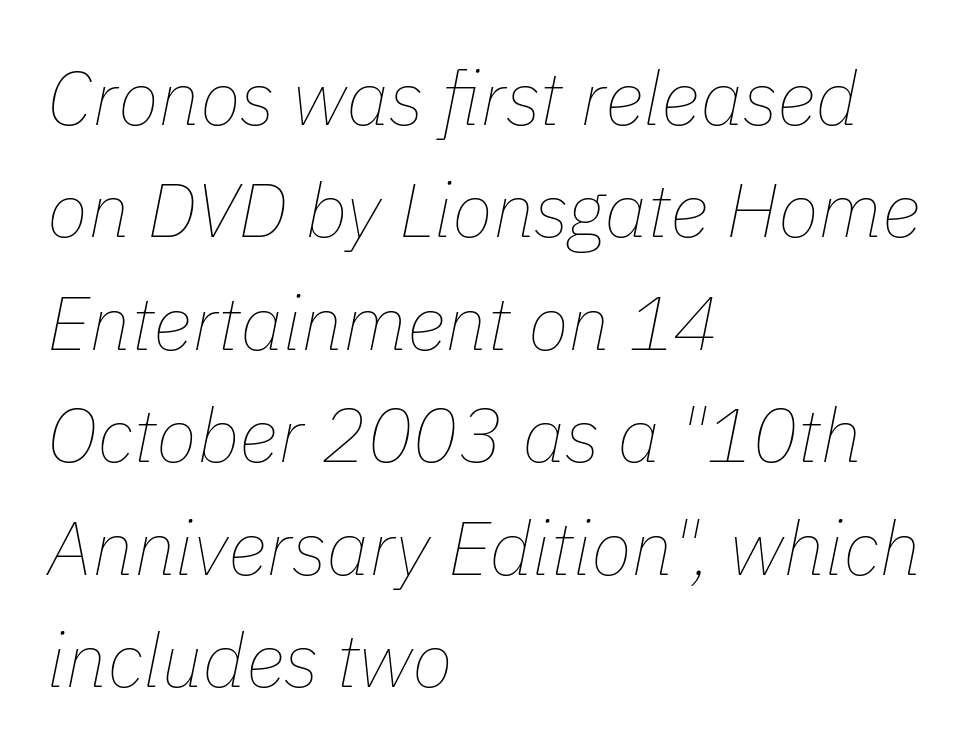
Bold? No — there's no thickening of the strokes. This rendering features lettering with no underline. These lines are rendered in a variable-pitch font. How are the letters spaced? Ordinarily, with no added tracking. Is the block centered? No — it sits flush against the left margin.
